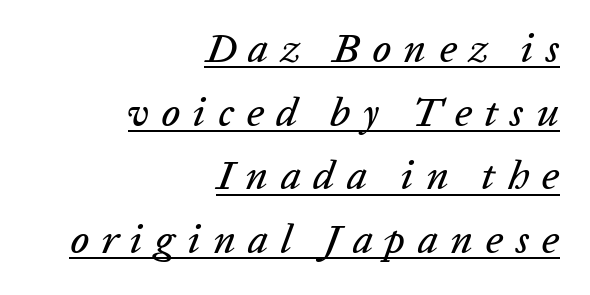
The image shows 41 px text type, italic (leaning right); set right-aligned, normal line spacing (1.55x), unusually wide letter spacing (+0.3 em), underlined; low stroke contrast and a medium x-height.
